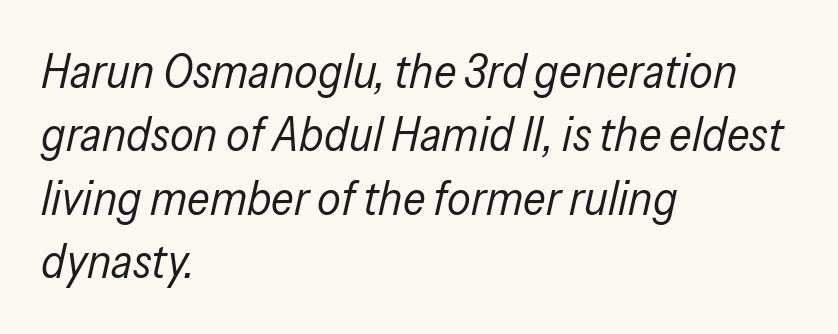
Q: Is the text bold? A: No.
Q: Is the text italic (slanted)? A: Yes, it leans right by about 13 degrees.
Q: Is the text underlined? A: No.
Q: How is the paragraph aligned? A: Left-aligned.
Q: Is the spacing between letters normal or unusually wide? A: Normal.
Q: Is the spacing between lines tight, normal or loose? A: Normal.
Q: Width (condensed, normal, or wide)? A: Condensed.
Q: Stroke contrast? A: Low.
Q: x-height? A: Medium.
Q: Monospaced? A: No.
